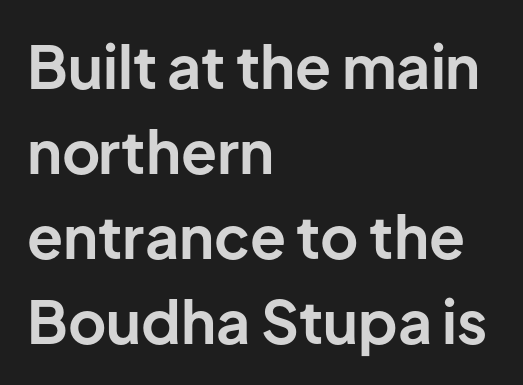
Line starts are locked; line ends wander. Only glyphs here, with clear space below each row. Do the characters align in a grid? No, the font is proportional. The gaps between neighbouring characters are ordinary and unremarkable.
